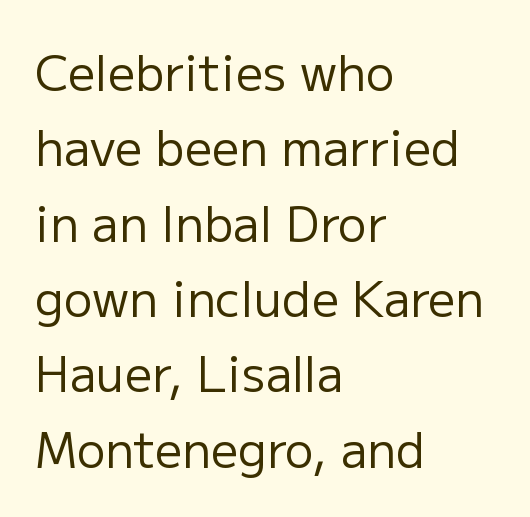
Q: Is the text bold? A: No.
Q: Is the text italic (slanted)? A: No, it is upright.
Q: Is the typeface a serif or a sans-serif typeface? A: Sans-serif.
Q: Is the text underlined? A: No.
Q: How is the paragraph aligned? A: Left-aligned.
Q: Is the spacing between letters normal or unusually wide? A: Normal.
Q: Is the spacing between lines tight, normal or loose? A: Normal.
Q: Width (condensed, normal, or wide)? A: Normal.
Q: Stroke contrast? A: Low.
Q: x-height? A: Medium.
Q: Monospaced? A: No.
